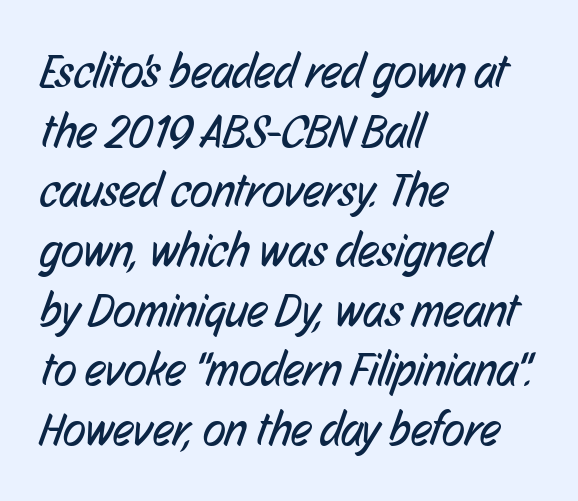
Q: Is the text bold? A: No.
Q: Is the typeface a serif or a sans-serif typeface? A: Sans-serif.
Q: Is the text underlined? A: No.
Q: How is the paragraph aligned? A: Left-aligned.
Q: Is the spacing between letters normal or unusually wide? A: Normal.
Q: Is the spacing between lines tight, normal or loose? A: Normal.
Q: Width (condensed, normal, or wide)? A: Condensed.
Q: Stroke contrast? A: Low.
Q: x-height? A: Medium.
Q: Monospaced? A: No.
